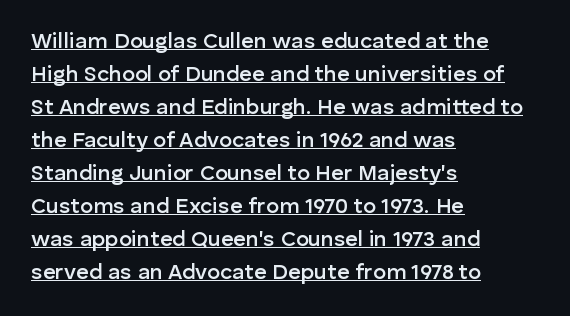
{"italic": "no", "bold": "semi", "underline": "yes", "align": "left", "line_spacing": "normal", "line_spacing_ratio": 1.5, "letter_spacing": "normal", "letter_spacing_em": 0.0, "glyph_px": 22}
